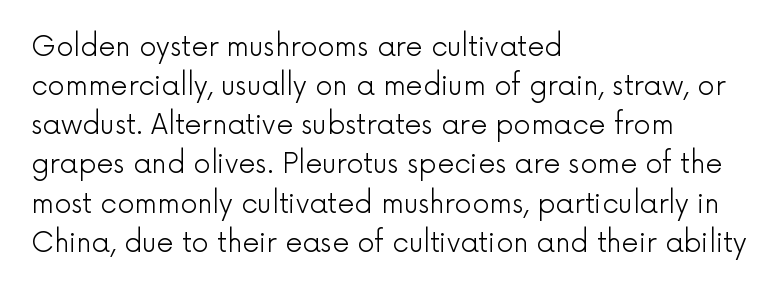
Default kerning and tracking; the words read as compact shapes. No heavy texture on the line: the type isn't bold. A roman cut, with each character standing at attention. Notice how the passage keeps a crisp vertical edge on the left only. Bare-footed words on every line.
